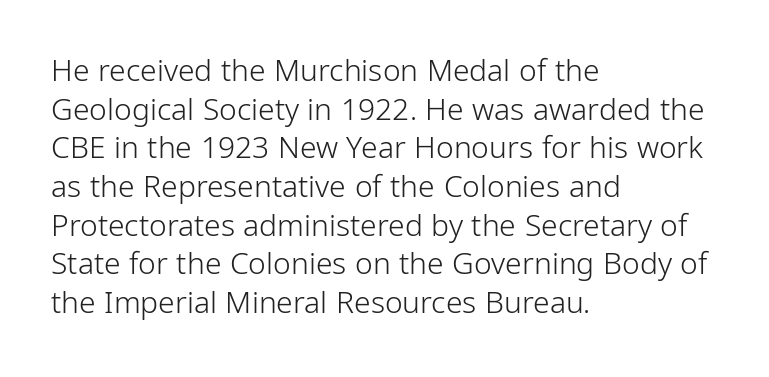
Q: Is the text bold? A: No.
Q: Is the text italic (slanted)? A: No, it is upright.
Q: Is the typeface a serif or a sans-serif typeface? A: Sans-serif.
Q: Is the text underlined? A: No.
Q: How is the paragraph aligned? A: Left-aligned.
Q: Is the spacing between letters normal or unusually wide? A: Normal.
Q: Is the spacing between lines tight, normal or loose? A: Normal.
Q: Width (condensed, normal, or wide)? A: Condensed.
Q: Stroke contrast? A: Low.
Q: x-height? A: Medium.
Q: Monospaced? A: No.
